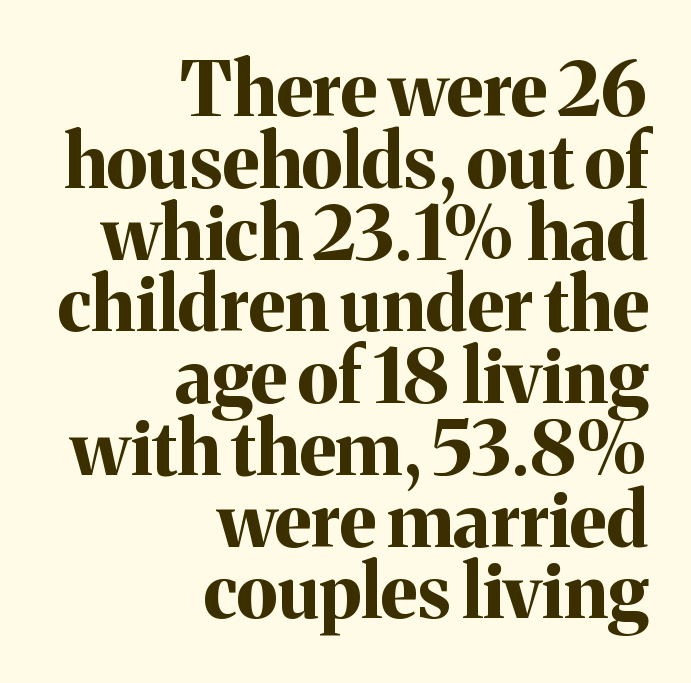
{"serif": "yes", "italic": "no", "bold": "yes", "weight": "bold", "width": "normal", "stroke_contrast": "medium", "x_height": "medium", "monospaced": "no", "underline": "no", "align": "right", "line_spacing": "tight", "line_spacing_ratio": 0.97, "letter_spacing": "normal", "letter_spacing_em": 0.0, "glyph_px": 74}
